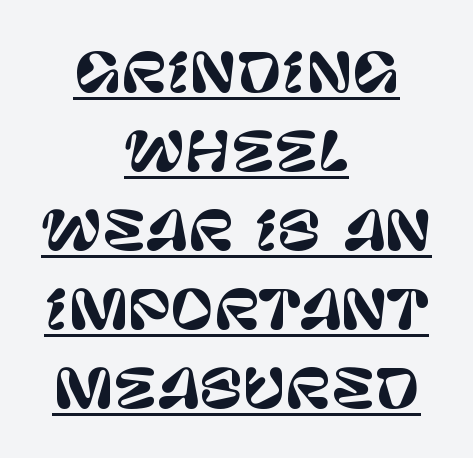
The image shows 53 px sans-serif type; set centered, normal line spacing (1.49x), normal letter spacing, underlined; low stroke contrast and a large x-height.
